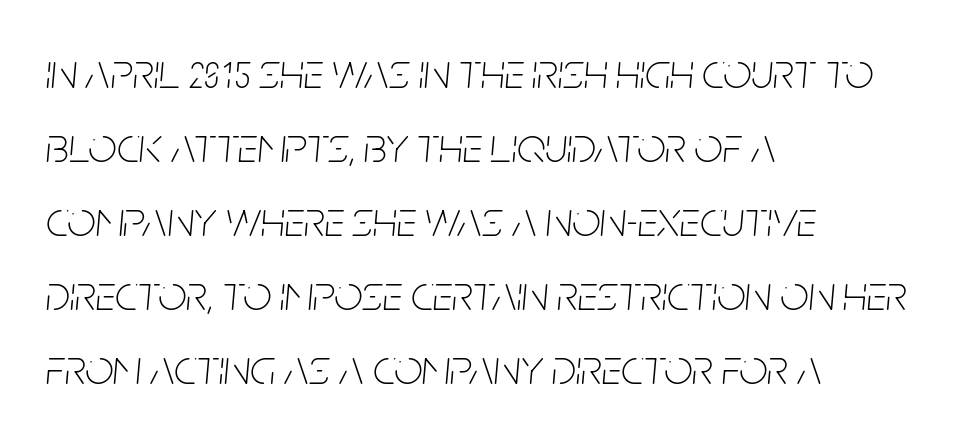
Q: Is the text bold? A: No.
Q: Is the text italic (slanted)? A: Yes, it leans right by about 5 degrees.
Q: Is the text underlined? A: No.
Q: How is the paragraph aligned? A: Left-aligned.
Q: Is the spacing between letters normal or unusually wide? A: Normal.
Q: Is the spacing between lines tight, normal or loose? A: Normal.
Q: Width (condensed, normal, or wide)? A: Condensed.
Q: Stroke contrast? A: Low.
Q: x-height? A: Large.
Q: Monospaced? A: No.
